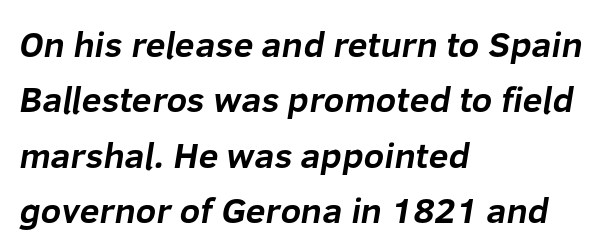
Strong, thick strokes mark this as bold type. The compositor pushed each line to the left boundary. Varying glyph widths throughout — classic text-font behaviour. The tracking reads as untouched default to a designer's eye. A typesetter would call this leading conventional body-copy spacing. The words here are not underlined.
